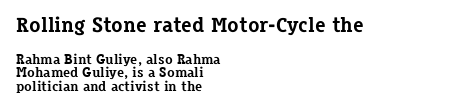
{"italic": "no", "bold": "yes", "underline": "no", "align": "left", "line_spacing": "tight", "line_spacing_ratio": 0.96, "letter_spacing": "normal", "letter_spacing_em": 0.0, "larger_block": "first", "size_ratio": 1.5, "glyph_px": 21}
